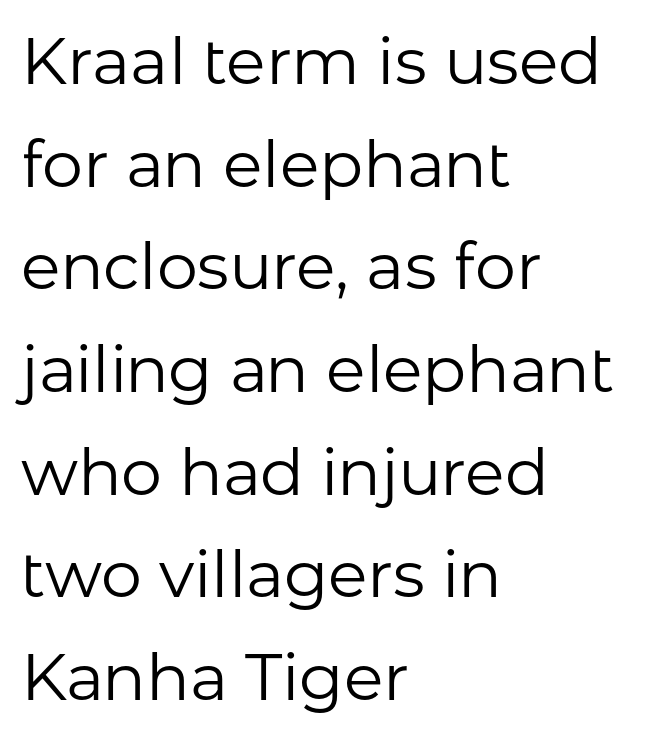
Descenders are the only things crossing below the line. A typesetter would call this proportional, since set widths differ per character. The typesetter chose a ragged-right arrangement here. To sum up the face: it is a sans, with no serifs.
